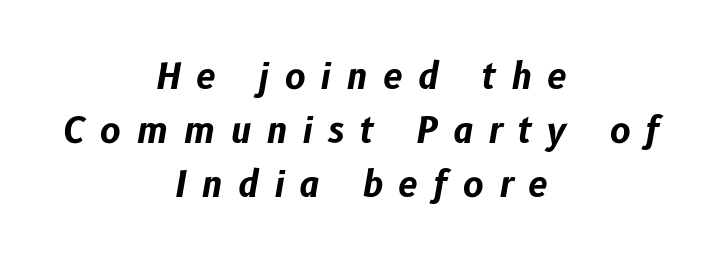
Q: Is the text bold? A: Yes.
Q: Is the text italic (slanted)? A: Yes, it leans right by about 10 degrees.
Q: Is the text underlined? A: No.
Q: How is the paragraph aligned? A: Centered.
Q: Is the spacing between letters normal or unusually wide? A: Unusually wide.
Q: Is the spacing between lines tight, normal or loose? A: Normal.
Q: Width (condensed, normal, or wide)? A: Normal.
Q: Stroke contrast? A: Low.
Q: x-height? A: Medium.
Q: Monospaced? A: No.
